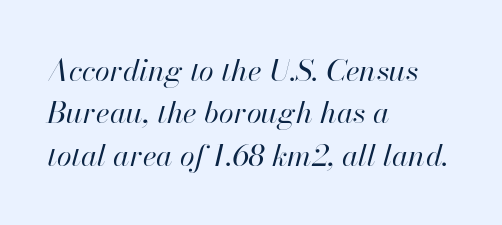
Q: Is the text bold? A: No.
Q: Is the text italic (slanted)? A: Yes, it leans right by about 13 degrees.
Q: Is the text underlined? A: No.
Q: How is the paragraph aligned? A: Left-aligned.
Q: Is the spacing between letters normal or unusually wide? A: Normal.
Q: Is the spacing between lines tight, normal or loose? A: Normal.
Q: Width (condensed, normal, or wide)? A: Normal.
Q: Stroke contrast? A: High.
Q: x-height? A: Small.
Q: Monospaced? A: No.
